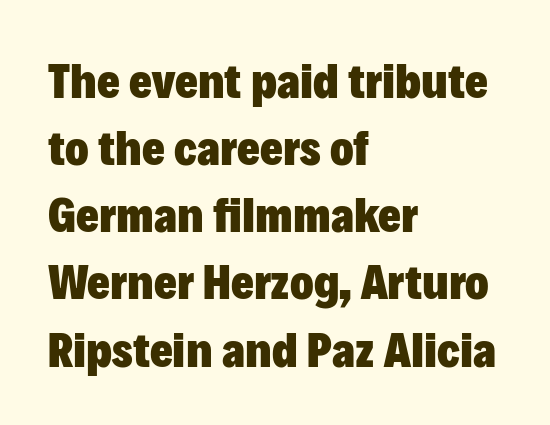
The paragraph shown leans on its left margin. Quick note: underline off. Plenty of ink on the page — the face is bold. The passage shown has conventional tracking throughout. Line spacing here is normal. Proportional: the letters do not fall into vertical columns.
